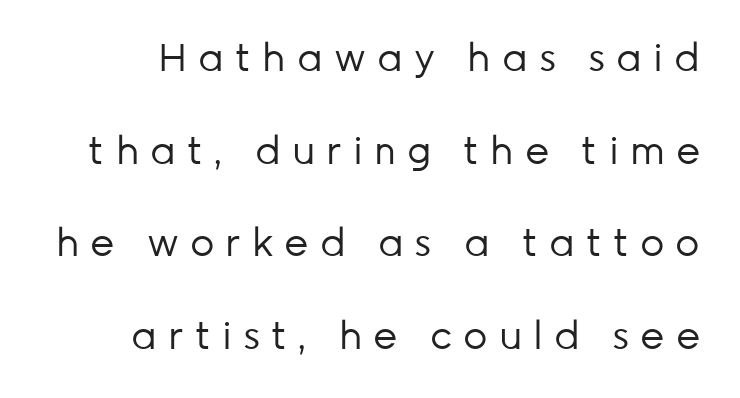
Q: Is the text bold? A: No.
Q: Is the text italic (slanted)? A: No, it is upright.
Q: Is the typeface a serif or a sans-serif typeface? A: Sans-serif.
Q: Is the text underlined? A: No.
Q: Is the spacing between letters normal or unusually wide? A: Unusually wide.
Q: Is the spacing between lines tight, normal or loose? A: Loose.
Q: Width (condensed, normal, or wide)? A: Normal.
Q: Stroke contrast? A: Low.
Q: x-height? A: Medium.
Q: Monospaced? A: No.
